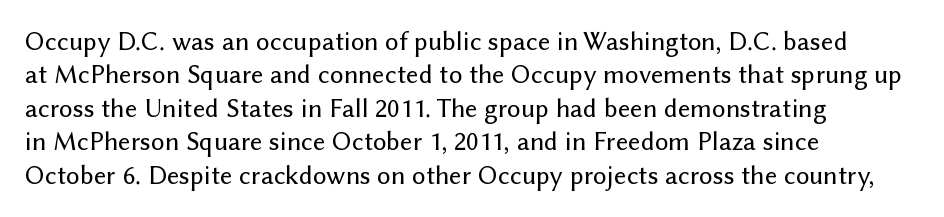
Q: Is the text italic (slanted)? A: No, it is upright.
Q: Is the text underlined? A: No.
Q: How is the paragraph aligned? A: Left-aligned.
Q: Is the spacing between letters normal or unusually wide? A: Normal.
